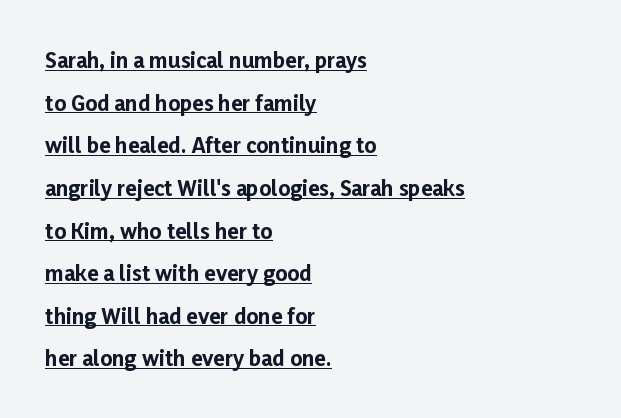
Q: Is the text bold? A: Yes.
Q: Is the text italic (slanted)? A: No, it is upright.
Q: Is the text underlined? A: Yes.
Q: How is the paragraph aligned? A: Left-aligned.
Q: Is the spacing between letters normal or unusually wide? A: Normal.
Q: Is the spacing between lines tight, normal or loose? A: Loose.
